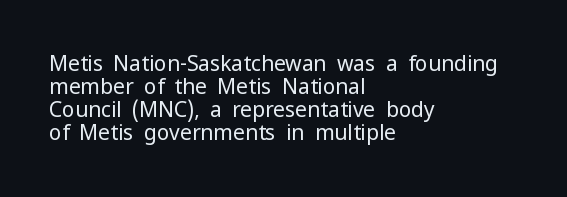
The image shows 21 px text type, upright; set left-aligned, tight line spacing (1.1x), normal letter spacing, not underlined.
